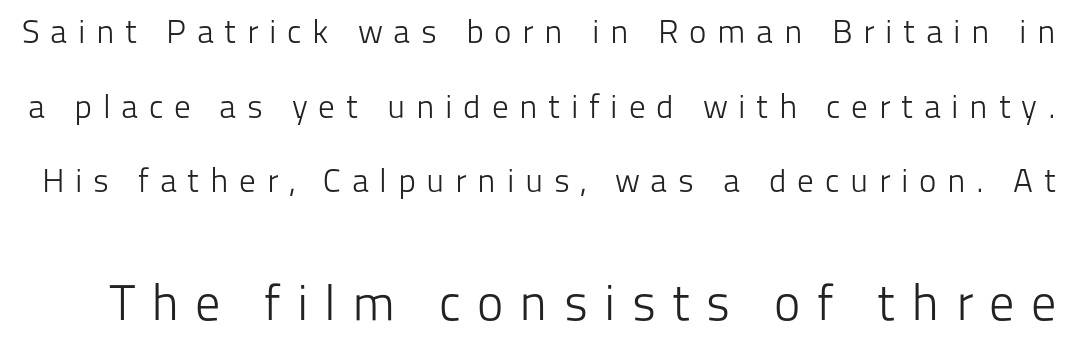
This rendering employs a face without finishing strokes, i.e., a sans-serif. Leading is clearly above the norm, producing a sparse column. Unlike italic type, these characters show no tilt at all. Descenders hang freely into open space. The passage shown is typed in a proportional face where columns would drift.
